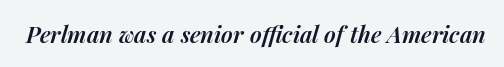
{"italic": "yes", "lean": "right", "slant_degrees": 14, "bold": "semi", "underline": "no", "letter_spacing": "normal", "letter_spacing_em": 0.0, "glyph_px": 23}
